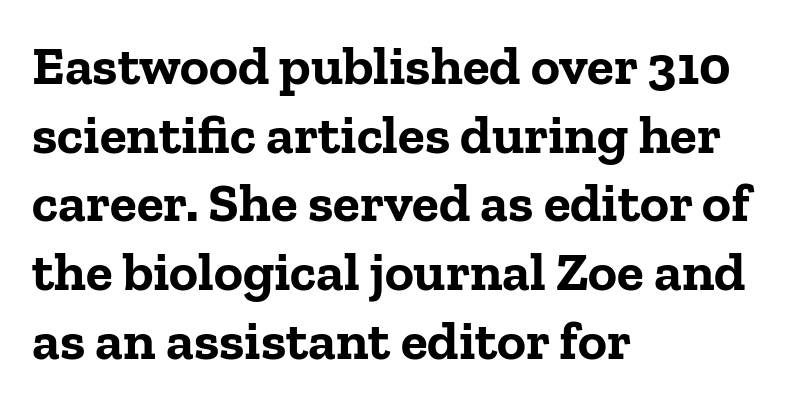
{"serif": "yes", "italic": "no", "bold": "yes", "weight": "bold", "width": "normal", "stroke_contrast": "low", "x_height": "medium", "monospaced": "no", "underline": "no", "align": "left", "line_spacing": "normal", "line_spacing_ratio": 1.25, "letter_spacing": "normal", "letter_spacing_em": 0.0, "glyph_px": 55}
